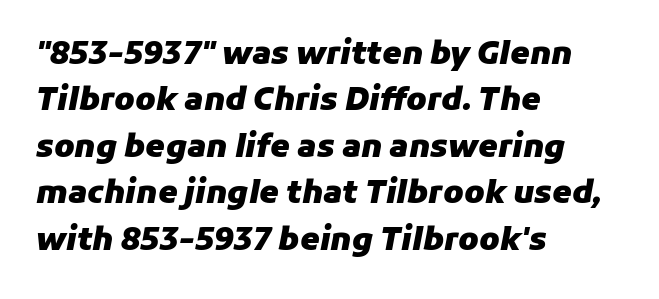
The image shows 31 px heavy type, italic (leaning right); set left-aligned, normal line spacing (1.5x), normal letter spacing, not underlined; low stroke contrast and a medium x-height.
